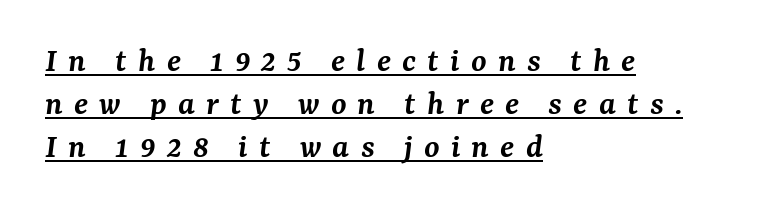
Q: Is the text bold? A: Semi-bold.
Q: Is the text italic (slanted)? A: Yes, it leans right by about 7 degrees.
Q: Is the typeface a serif or a sans-serif typeface? A: Serif.
Q: Is the text underlined? A: Yes.
Q: How is the paragraph aligned? A: Left-aligned.
Q: Is the spacing between letters normal or unusually wide? A: Unusually wide.
Q: Width (condensed, normal, or wide)? A: Normal.
Q: Stroke contrast? A: Medium.
Q: x-height? A: Medium.
Q: Monospaced? A: No.
